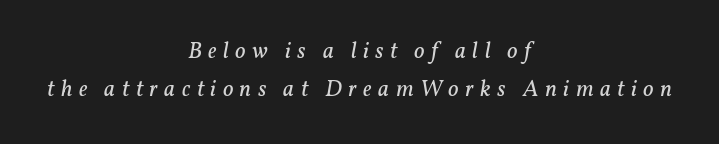
The image shows 23 px text type, italic (leaning right); set centered, normal line spacing (1.67x), unusually wide letter spacing (+0.28 em), not underlined.
